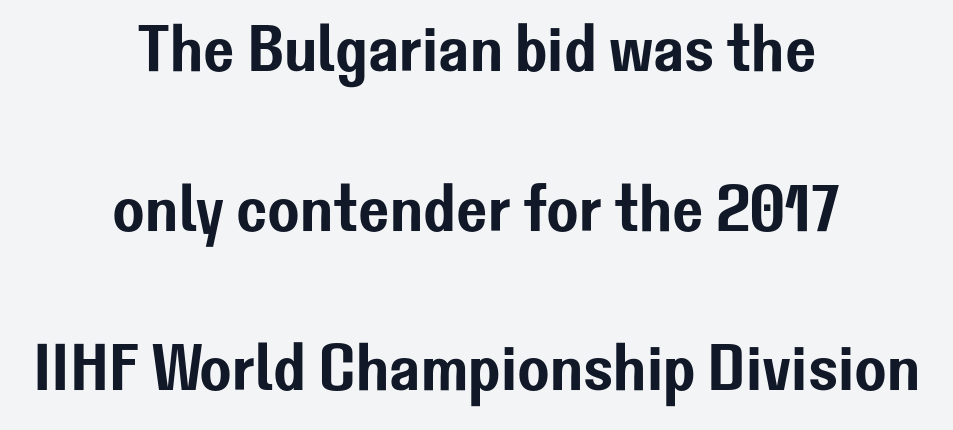
{"serif": "no", "italic": "no", "width": "normal", "stroke_contrast": "low", "x_height": "medium", "monospaced": "no", "underline": "no", "align": "center", "line_spacing": "loose", "line_spacing_ratio": 2.42, "letter_spacing": "normal", "letter_spacing_em": 0.0, "glyph_px": 66}
